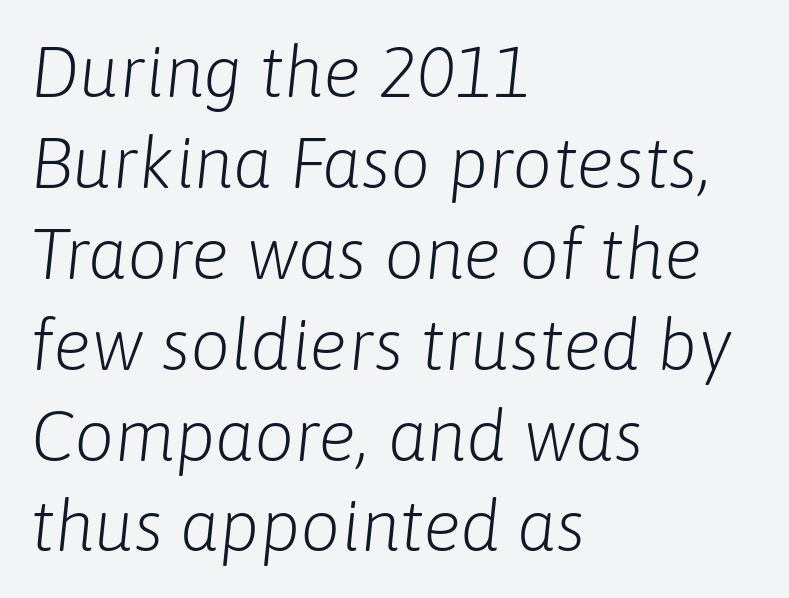
Left-aligned paragraph, ragged on the right. What's the leading like? Ordinary, nothing unusual. Check the space under the baseline: it is left empty. Is this a fixed-width face? No — the glyphs have proportional, varying widths.
